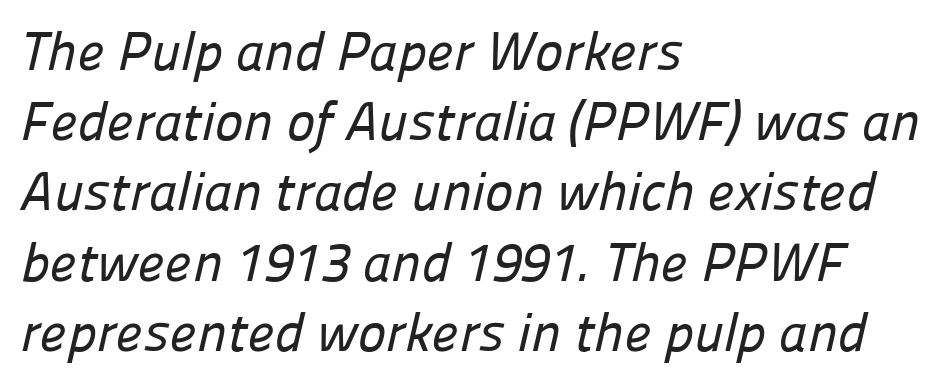
{"serif": "no", "width": "normal", "stroke_contrast": "low", "x_height": "medium", "monospaced": "no", "underline": "no", "align": "left", "line_spacing": "normal", "line_spacing_ratio": 1.3, "letter_spacing": "normal", "letter_spacing_em": 0.0, "glyph_px": 54}
